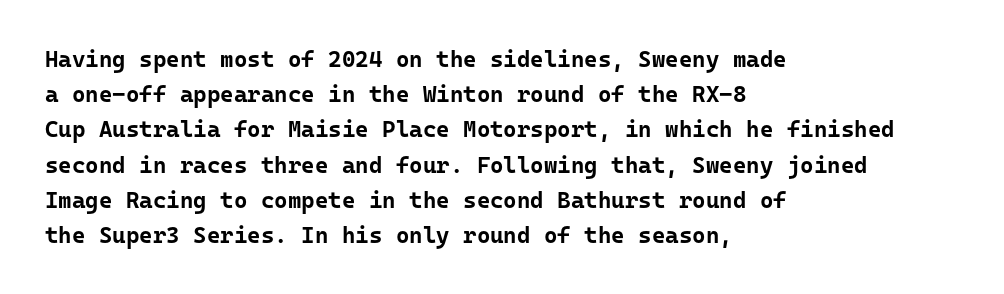
{"italic": "no", "bold": "yes", "underline": "no", "align": "left", "line_spacing": "normal", "line_spacing_ratio": 1.53, "letter_spacing": "normal", "letter_spacing_em": 0.0, "glyph_px": 23}
